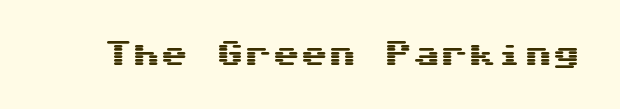
The image shows 28 px wide sans-serif type, upright; set normal letter spacing, not underlined; medium stroke contrast and a medium x-height.
